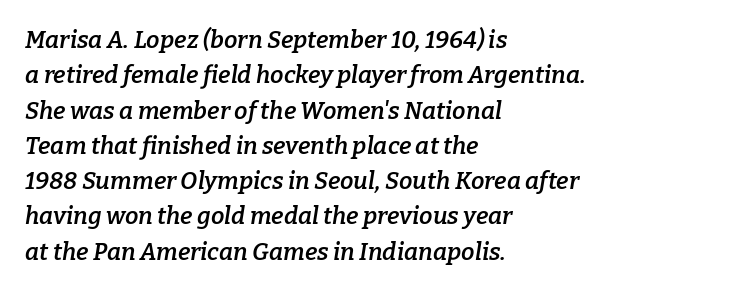
{"italic": "yes", "lean": "right", "slant_degrees": 9, "bold": "semi", "underline": "no", "align": "left", "line_spacing": "normal", "line_spacing_ratio": 1.47, "letter_spacing": "normal", "letter_spacing_em": 0.0, "glyph_px": 24}
